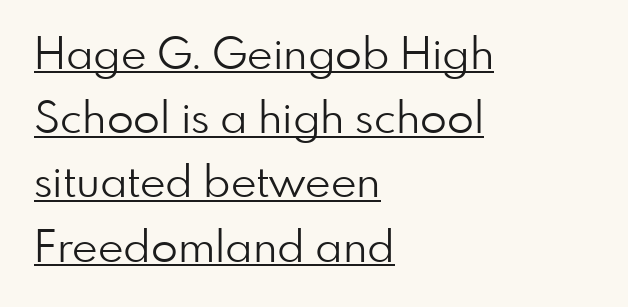
{"serif": "no", "italic": "no", "bold": "no", "weight": "light", "width": "normal", "stroke_contrast": "low", "x_height": "small", "monospaced": "no", "underline": "yes", "align": "left", "line_spacing": "normal", "line_spacing_ratio": 1.46, "letter_spacing": "normal", "letter_spacing_em": 0.0, "glyph_px": 44}
